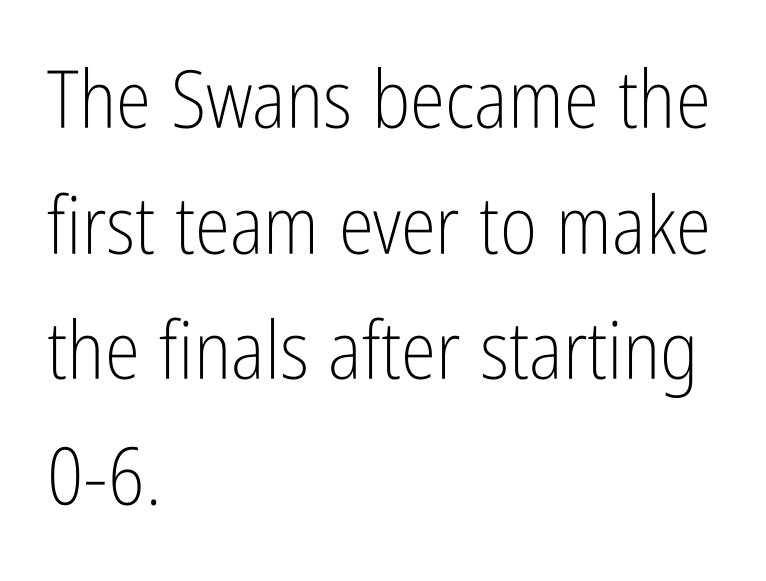
The image shows 80 px light, condensed sans-serif type, upright; set left-aligned, normal line spacing (1.57x), normal letter spacing, not underlined; low stroke contrast and a medium x-height.
